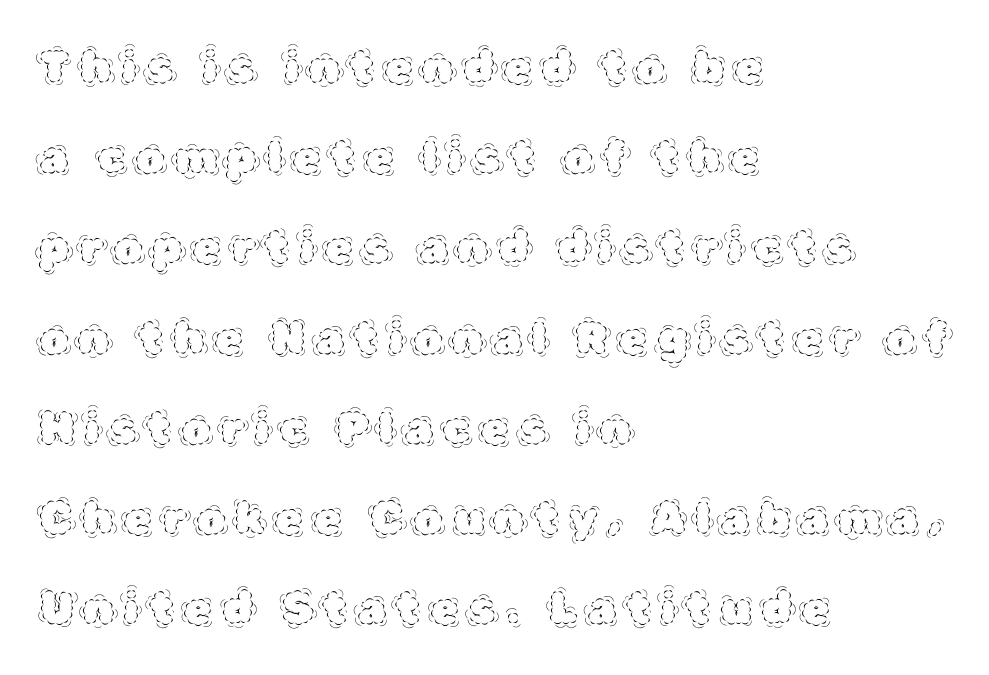
The image shows 44 px thin type, upright; set left-aligned, loose line spacing (2.05x), unusually wide letter spacing (+0.25 em), not underlined; a large x-height.
